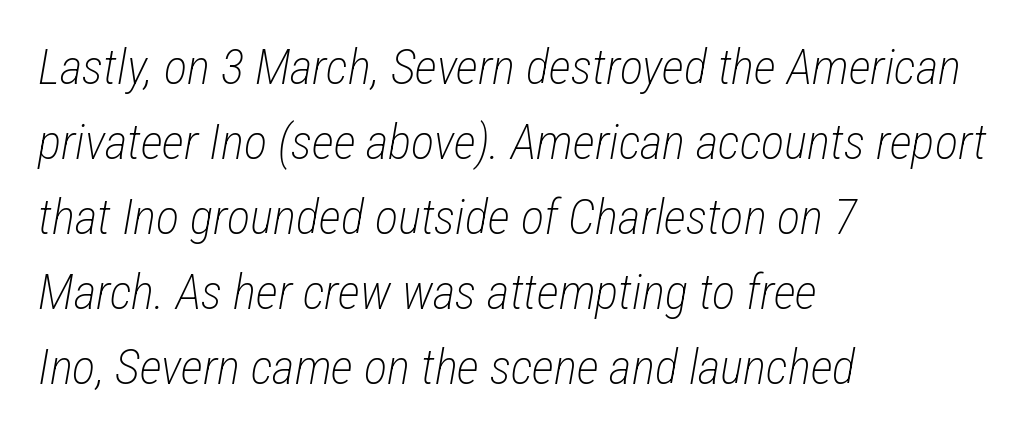
The rag falls on the right side of this text block. Tracking value appears to be zero — textbook default spacing. Caption: face not bold, strokes unweighted. Descender tails drop into unmarked territory. These lines are rendered in a variable-pitch font. What's the leading like? Ordinary, nothing unusual.
